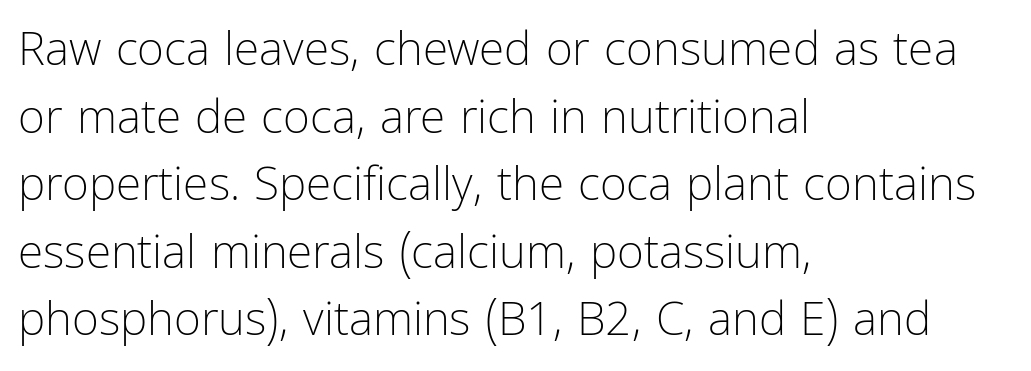
The image shows 46 px light, condensed sans-serif type, upright; set left-aligned, normal line spacing (1.47x), normal letter spacing, not underlined; low stroke contrast and a medium x-height.
